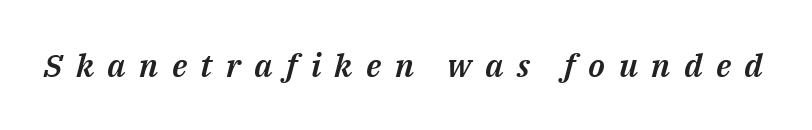
Substantial extra tracking has been applied to these lines. The face used here is proportionally spaced, like ordinary book or web type. The words here are not underlined. The passage shown leans; its letterforms are oblique.
